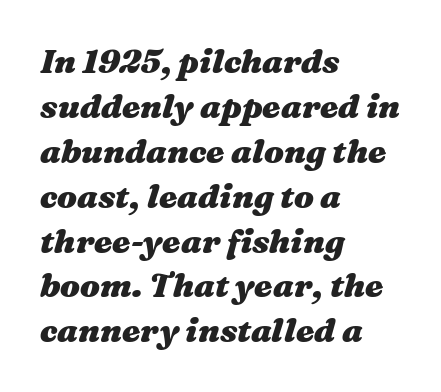
{"italic": "yes", "lean": "right", "slant_degrees": 16, "bold": "yes", "weight": "heavy", "width": "wide", "stroke_contrast": "medium", "x_height": "medium", "monospaced": "no", "underline": "no", "align": "left", "line_spacing": "normal", "line_spacing_ratio": 1.36, "letter_spacing": "normal", "letter_spacing_em": 0.0, "glyph_px": 33}
